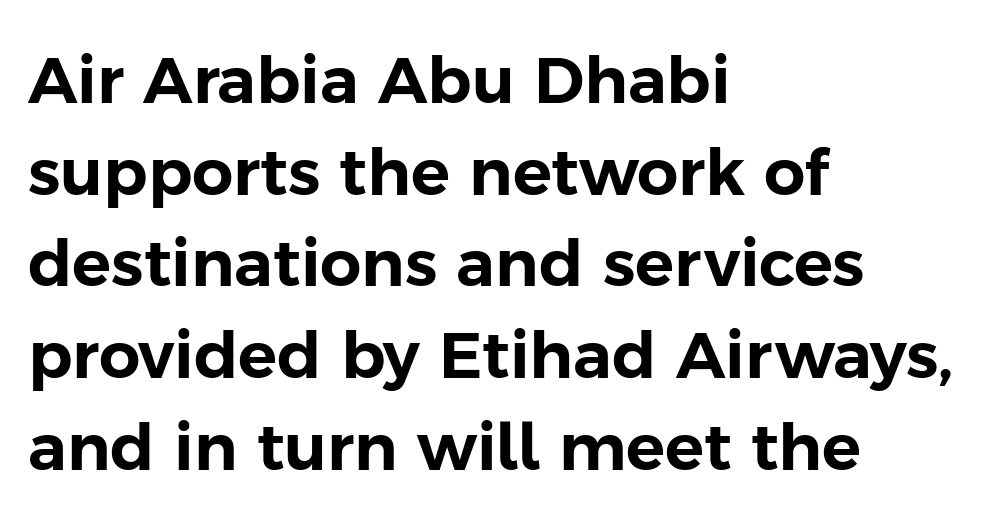
One-word summary of the alignment: left. Leading matches the norm, producing a regular column. Plain, unruled lines of type. A typesetter would label this face a sans.
